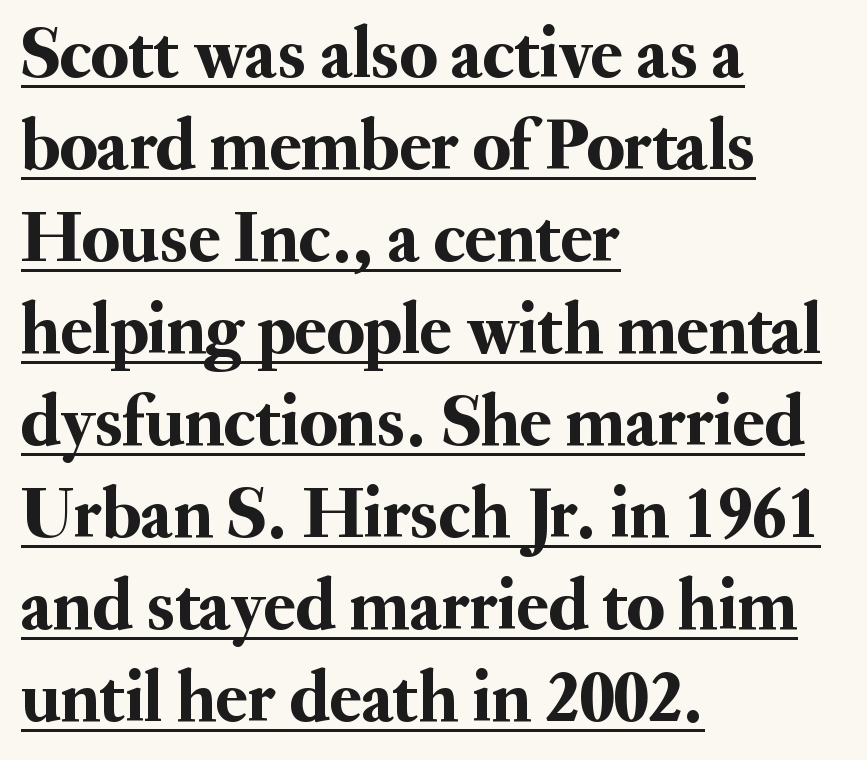
Words appear dense and cohesive because spacing is normal. The ragged edge is on the right, which tells us the setting is flush left. The passage shown stacks its lines at a standard gap. Designer's note — italics off, roman on. Type style note: has serifs.
